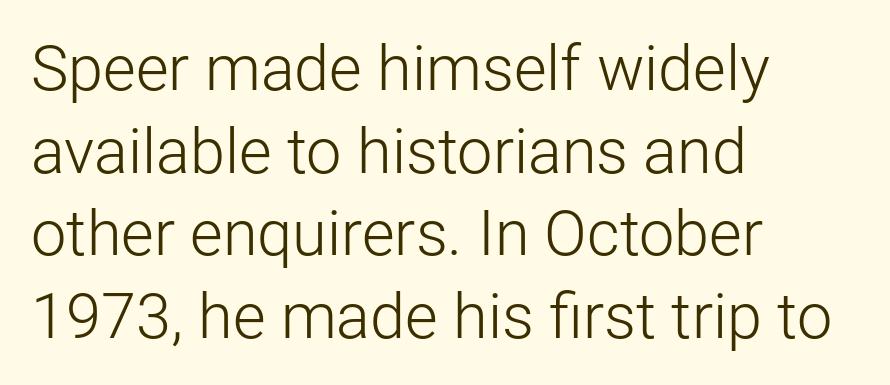
The image shows 63 px light sans-serif type, upright; set left-aligned, normal line spacing (1.31x), normal letter spacing, not underlined; low stroke contrast and a medium x-height.
